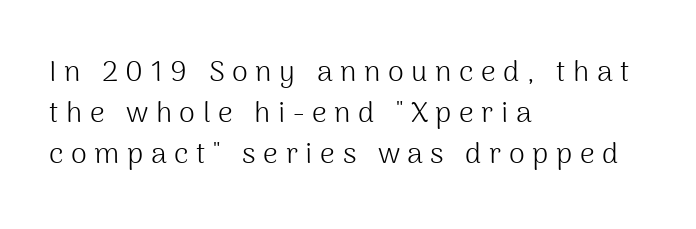
Nothing heavy about these letters — not bold at all. Underline: absent. Proportional: the letters do not fall into vertical columns. Horizontal alignment here is leftward, the default for most running prose.
